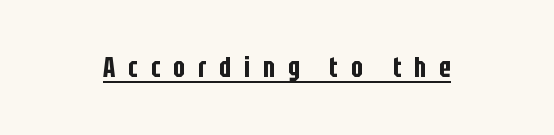
{"serif": "no", "italic": "no", "width": "condensed", "stroke_contrast": "low", "x_height": "large", "monospaced": "no", "underline": "yes", "letter_spacing": "wide", "letter_spacing_em": 0.46, "glyph_px": 28}
